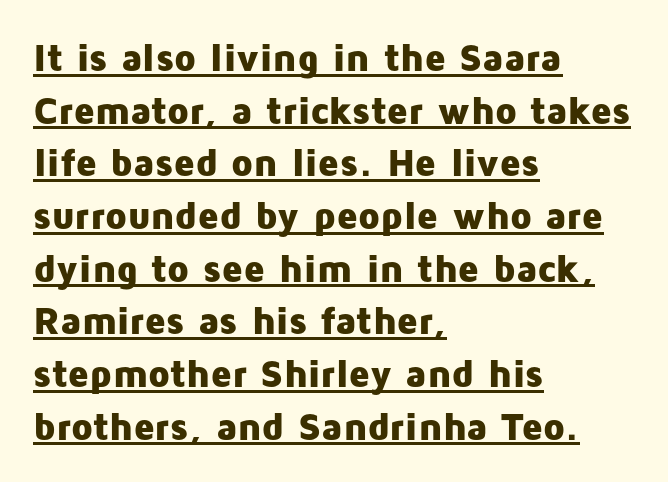
The characters look thick and weighty, a clear bold. Spacing verdict: proportional, widths tailored to each character. Descenders here cross a horizontal rule under the line. Posture: straight, roman, zero tilt. In terms of leading, this rendering sits right in the middle. Caption: multi-line text, flush left, ragged right.
